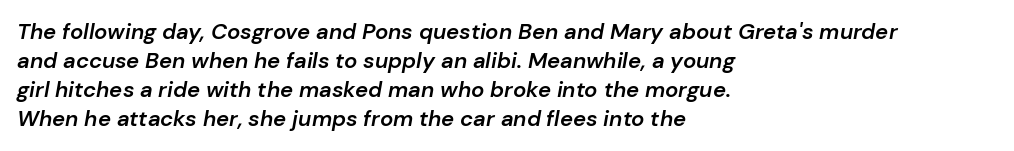
{"italic": "yes", "lean": "right", "slant_degrees": 10, "bold": "semi", "underline": "no", "align": "left", "line_spacing": "normal", "line_spacing_ratio": 1.32, "letter_spacing": "normal", "letter_spacing_em": 0.0, "glyph_px": 22}
